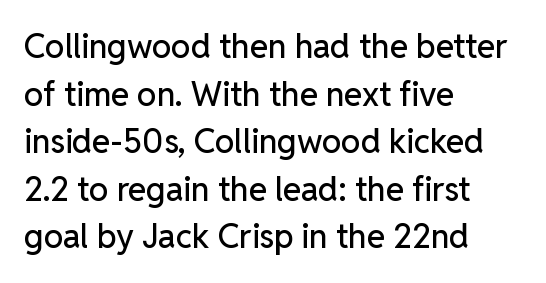
Q: Is the text italic (slanted)? A: No, it is upright.
Q: Is the typeface a serif or a sans-serif typeface? A: Sans-serif.
Q: Is the text underlined? A: No.
Q: How is the paragraph aligned? A: Left-aligned.
Q: Is the spacing between letters normal or unusually wide? A: Normal.
Q: Is the spacing between lines tight, normal or loose? A: Normal.
Q: Width (condensed, normal, or wide)? A: Normal.
Q: Stroke contrast? A: Low.
Q: x-height? A: Medium.
Q: Monospaced? A: No.
